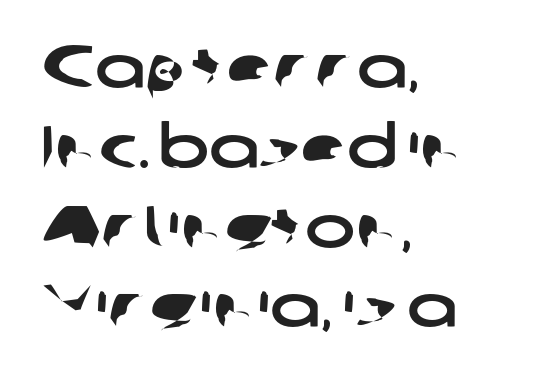
Line beginnings align vertically; line endings do not. Plain, unruled lines of type. Grotesque or geometric, the face here clearly has no serifs. Horizontal bands of white between lines are of average thickness. Looks like regular typesetting: each glyph gets only the width it needs. The horizontal fit of the characters is conventional and even.
